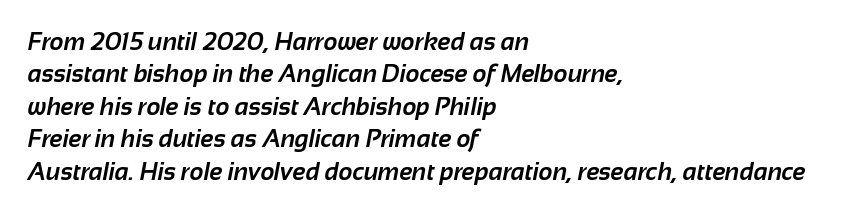
The image shows 24 px bold type; set left-aligned, normal line spacing (1.35x), normal letter spacing, not underlined.
